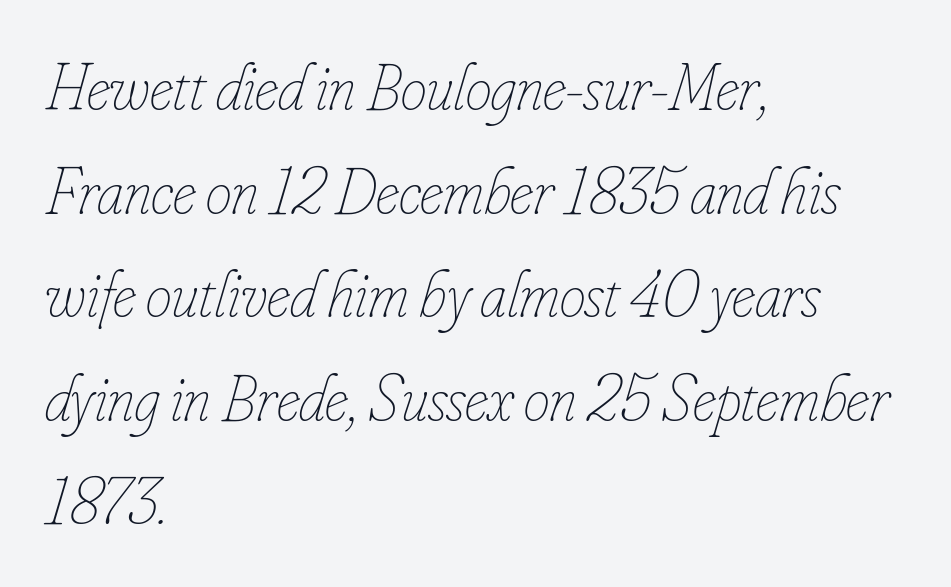
{"italic": "yes", "lean": "right", "slant_degrees": 16, "bold": "no", "weight": "thin", "width": "condensed", "stroke_contrast": "low", "x_height": "small", "monospaced": "no", "underline": "no", "align": "left", "line_spacing": "normal", "line_spacing_ratio": 1.57, "letter_spacing": "normal", "letter_spacing_em": 0.0, "glyph_px": 66}
